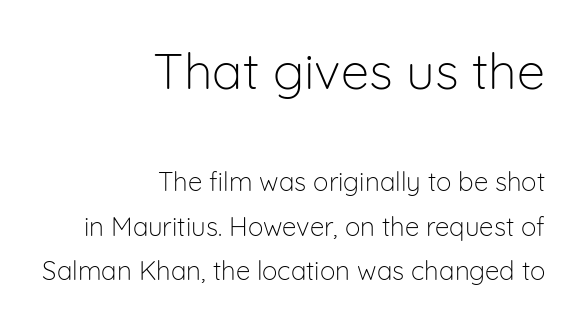
The image shows 51 px light sans-serif type, upright; set right-aligned, normal line spacing (1.7x), normal letter spacing, not underlined; the first (top) block is 1.96x larger; low stroke contrast and a medium x-height.
